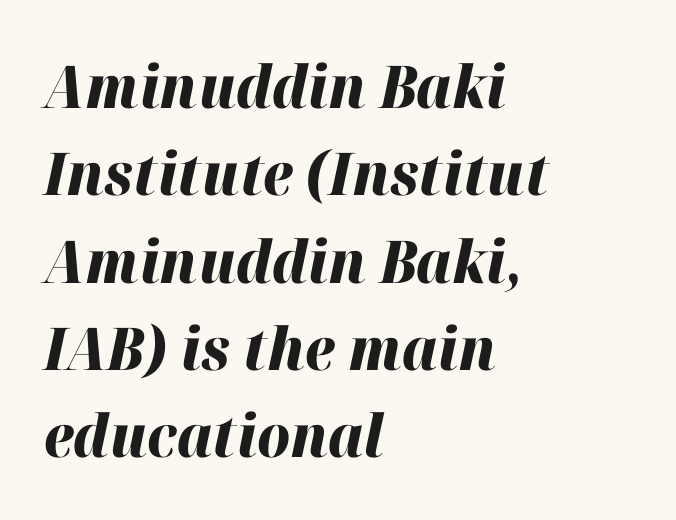
Characters follow at the spacing the type designer built in. Vertically, the passage feels balanced, rows spaced as you'd expect. The glyphs look as if they've been sheared to an angle. The paragraph shown leans on its left margin.
